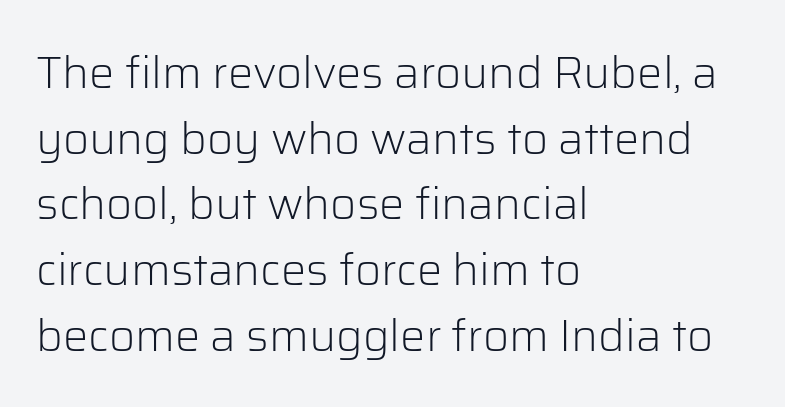
The image shows 45 px light sans-serif type, upright; set left-aligned, normal line spacing (1.46x), normal letter spacing, not underlined; low stroke contrast and a medium x-height.
